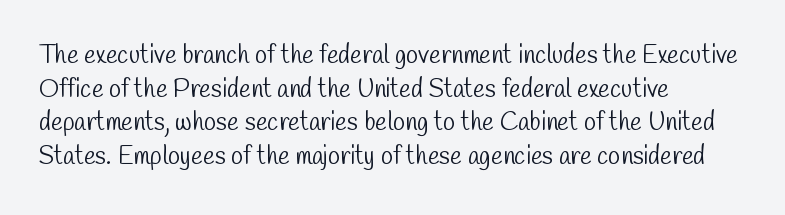
This reads as an unemphasized weight, regular at the heaviest. Honestly, the row spacing looks completely unremarkable. The paragraph shown leans on its left margin. The passage shown has conventional tracking throughout. Descenders hang freely into open space.
